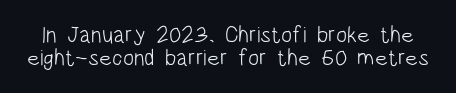
The image shows 23 px text type, upright; set tight line spacing (0.99x), normal letter spacing, not underlined.
